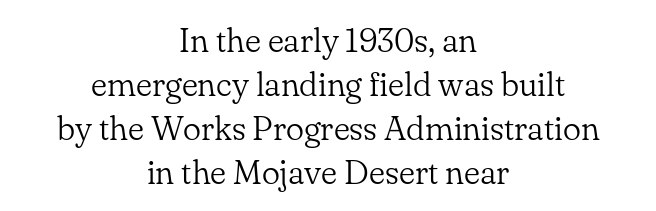
{"serif": "yes", "italic": "no", "bold": "no", "weight": "light", "width": "normal", "stroke_contrast": "low", "x_height": "small", "monospaced": "no", "underline": "no", "align": "center", "line_spacing": "normal", "line_spacing_ratio": 1.29, "letter_spacing": "normal", "letter_spacing_em": 0.0, "glyph_px": 34}
